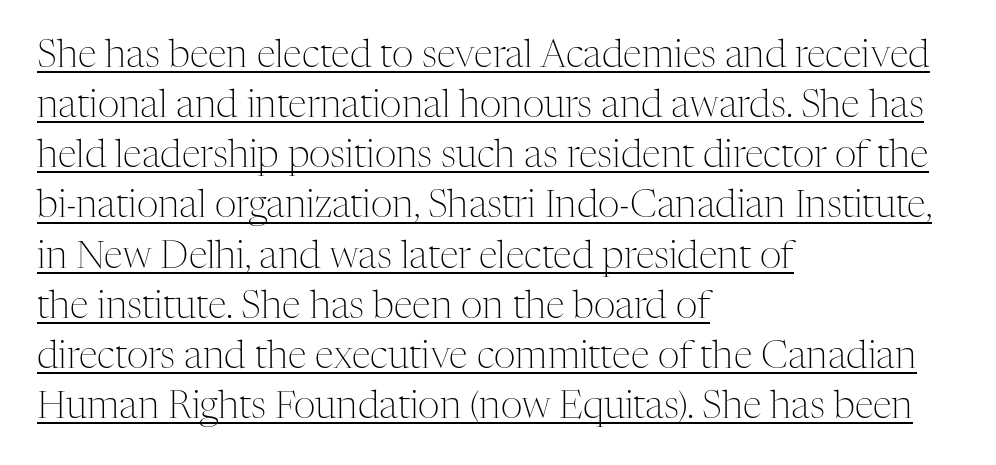
The image shows 38 px light serif type, upright; set left-aligned, normal line spacing (1.32x), normal letter spacing, underlined; medium stroke contrast and a medium x-height.
